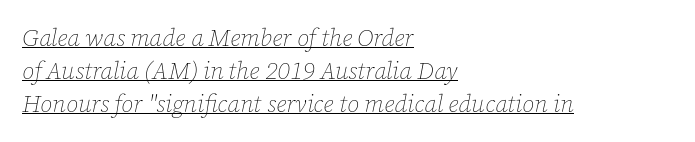
The image shows 24 px text type, italic (leaning right); set left-aligned, normal line spacing (1.37x), normal letter spacing, underlined.
